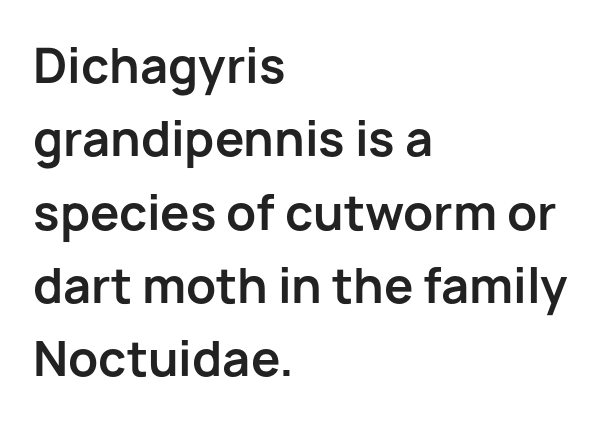
{"serif": "no", "italic": "no", "bold": "yes", "weight": "bold", "width": "normal", "stroke_contrast": "low", "x_height": "medium", "monospaced": "no", "underline": "no", "align": "left", "line_spacing": "normal", "line_spacing_ratio": 1.56, "letter_spacing": "normal", "letter_spacing_em": 0.0, "glyph_px": 47}
